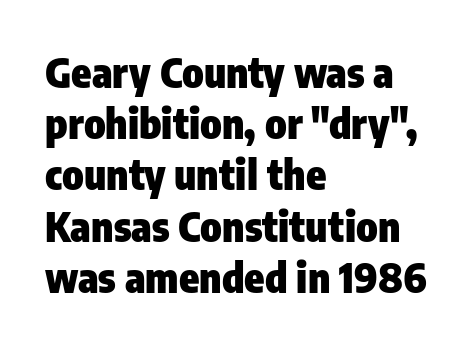
Strong, thick strokes mark this as bold type. Default kerning and tracking; the words read as compact shapes. Visually the block forms a straight wall on the left and a jagged coastline on the right. This rendering features lettering with no underline.
